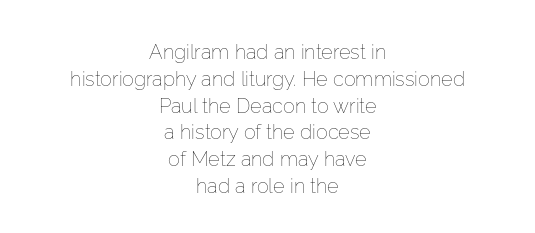
{"italic": "no", "bold": "no", "underline": "no", "align": "center", "line_spacing": "normal", "line_spacing_ratio": 1.34, "letter_spacing": "normal", "letter_spacing_em": 0.0, "glyph_px": 20}
